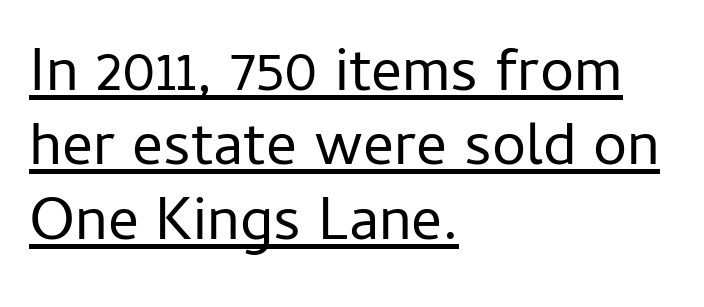
The image shows 61 px regular-weight sans-serif type, upright; set left-aligned, line spacing 1.22x, normal letter spacing, underlined; low stroke contrast and a medium x-height.
